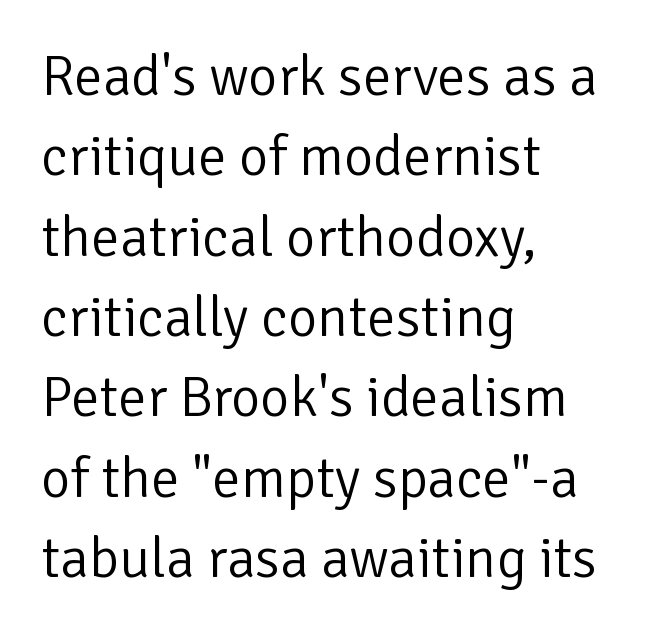
The image shows 57 px light sans-serif type, upright; set left-aligned, normal line spacing (1.41x), normal letter spacing, not underlined; low stroke contrast and a medium x-height.
